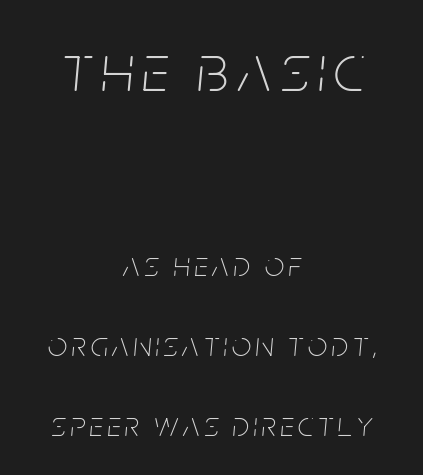
{"italic": "yes", "lean": "right", "slant_degrees": 5, "bold": "no", "weight": "thin", "width": "condensed", "stroke_contrast": "low", "x_height": "large", "monospaced": "no", "underline": "no", "align": "center", "line_spacing": "loose", "line_spacing_ratio": 2.35, "larger_block": "first", "size_ratio": 2.0, "glyph_px": 68}
